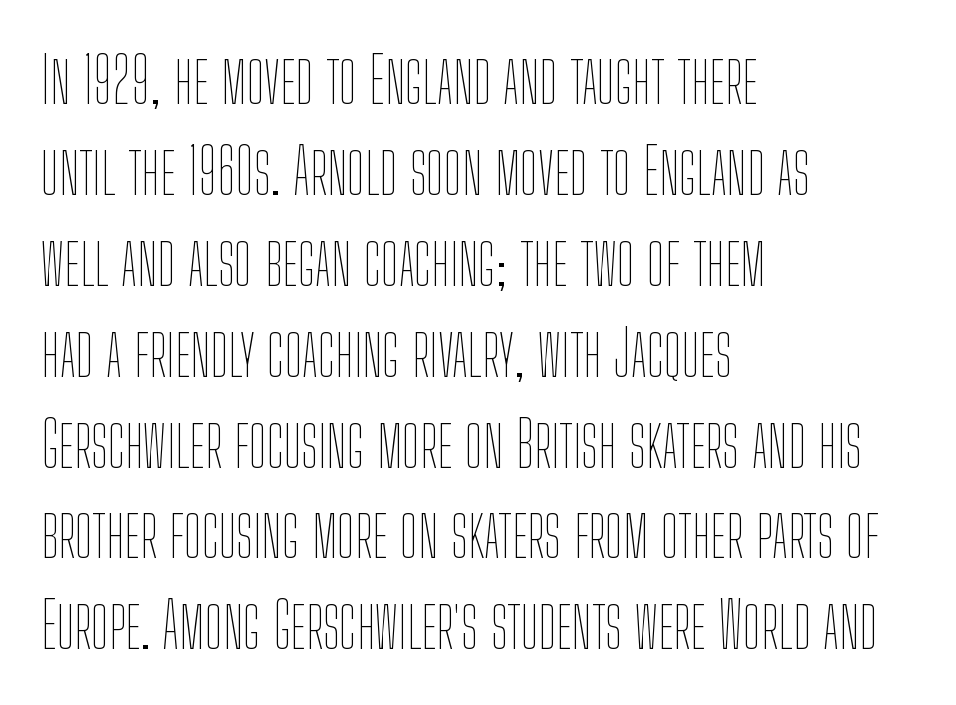
Q: Is the text bold? A: No.
Q: Is the text italic (slanted)? A: No, it is upright.
Q: Is the text underlined? A: No.
Q: How is the paragraph aligned? A: Left-aligned.
Q: Is the spacing between letters normal or unusually wide? A: Normal.
Q: Is the spacing between lines tight, normal or loose? A: Normal.
Q: Width (condensed, normal, or wide)? A: Condensed.
Q: Stroke contrast? A: Low.
Q: x-height? A: Medium.
Q: Monospaced? A: No.
